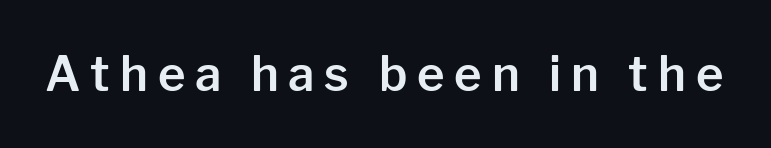
Q: Is the text italic (slanted)? A: No, it is upright.
Q: Is the typeface a serif or a sans-serif typeface? A: Sans-serif.
Q: Is the text underlined? A: No.
Q: Is the spacing between letters normal or unusually wide? A: Unusually wide.
Q: Width (condensed, normal, or wide)? A: Normal.
Q: Stroke contrast? A: Low.
Q: x-height? A: Medium.
Q: Monospaced? A: No.
